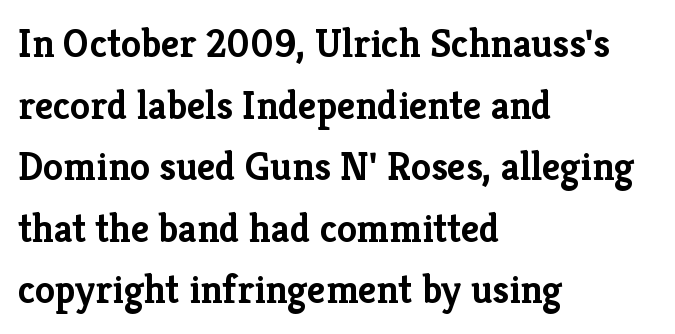
The image shows 40 px semibold serif type, upright; set left-aligned, normal line spacing (1.54x), normal letter spacing, not underlined; low stroke contrast and a medium x-height.
